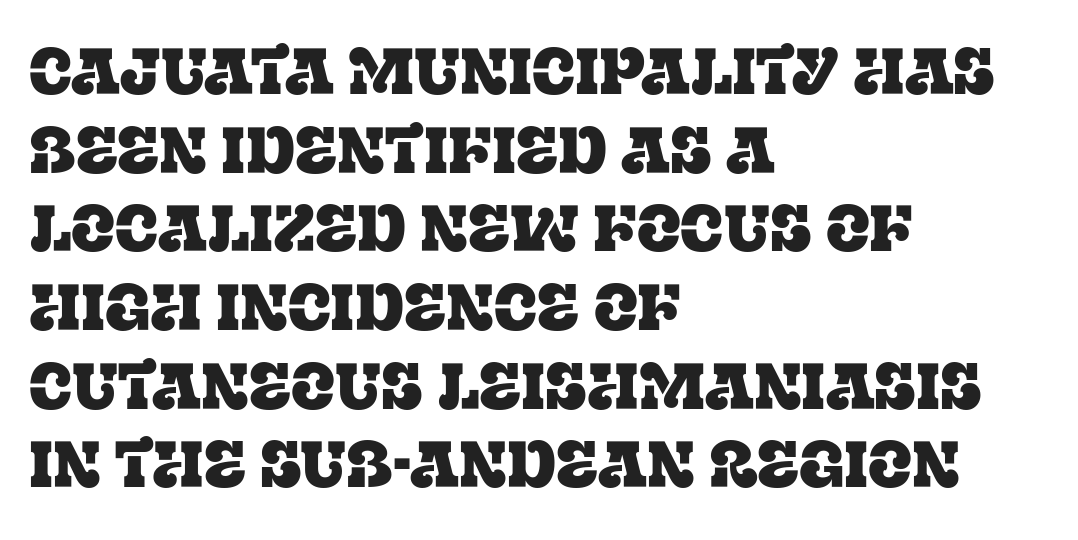
Stroke terminals: seriffed. The passage shown is typed in a proportional face where columns would drift. Default kerning and tracking; the words read as compact shapes. Every row of glyphs begins at an identical x-position on the left.
